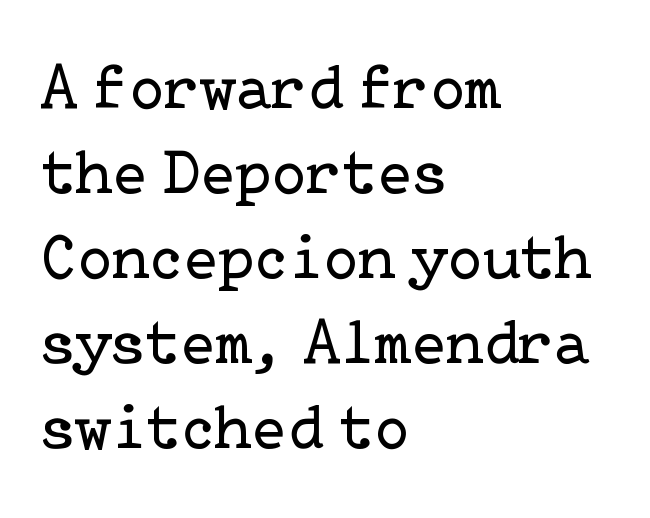
The image shows 64 px regular-weight serif type, upright; set left-aligned, normal line spacing (1.33x), normal letter spacing, not underlined; low stroke contrast and a medium x-height.
